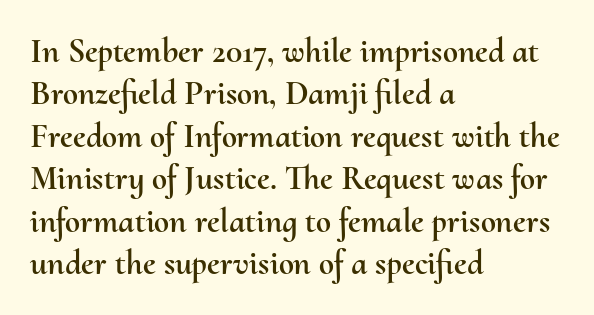
The image shows 34 px text type, upright; set left-aligned, normal line spacing (1.25x), normal letter spacing, not underlined; medium stroke contrast and a small x-height.
